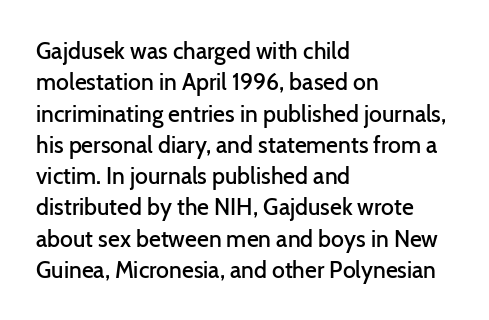
{"italic": "no", "bold": "semi", "underline": "no", "align": "left", "line_spacing": "normal", "line_spacing_ratio": 1.36, "letter_spacing": "normal", "letter_spacing_em": 0.0, "glyph_px": 23}
